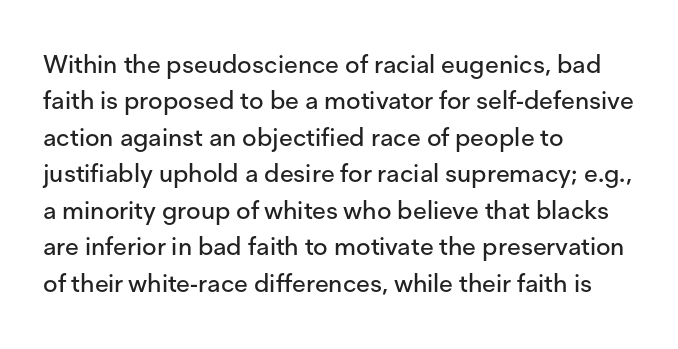
The image shows 25 px text type, upright; set left-aligned, normal line spacing (1.46x), normal letter spacing, not underlined.
